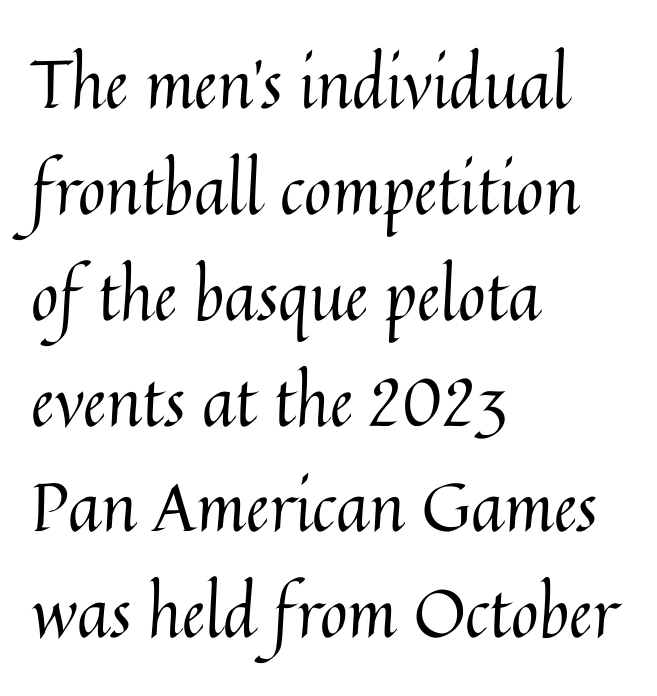
The image shows 67 px regular-weight type; set left-aligned, normal line spacing (1.58x), normal letter spacing, not underlined; medium stroke contrast and a medium x-height.
